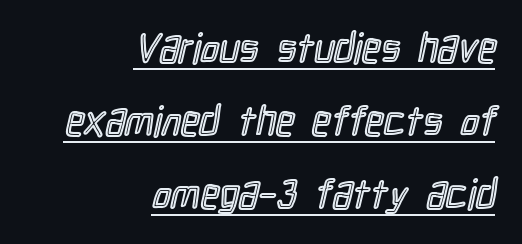
Q: Is the text italic (slanted)? A: Yes.
Q: Is the text underlined? A: Yes.
Q: How is the paragraph aligned? A: Right-aligned.
Q: Is the spacing between letters normal or unusually wide? A: Normal.
Q: Width (condensed, normal, or wide)? A: Condensed.
Q: x-height? A: Medium.
Q: Monospaced? A: No.
